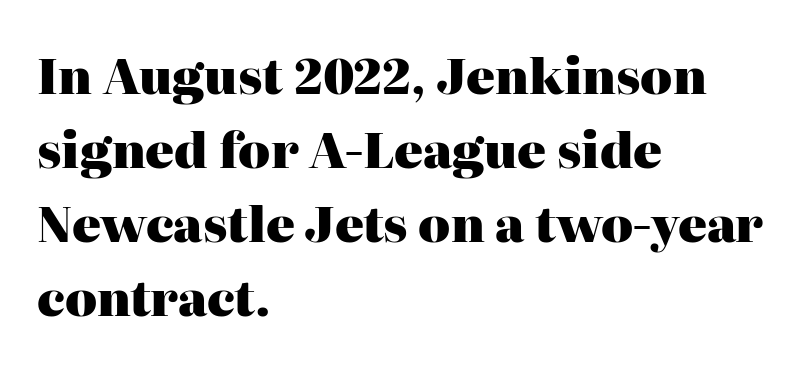
{"serif": "yes", "italic": "no", "bold": "yes", "weight": "heavy", "width": "normal", "stroke_contrast": "high", "x_height": "medium", "monospaced": "no", "underline": "no", "align": "left", "line_spacing": "normal", "line_spacing_ratio": 1.54, "letter_spacing": "normal", "letter_spacing_em": 0.0, "glyph_px": 48}
